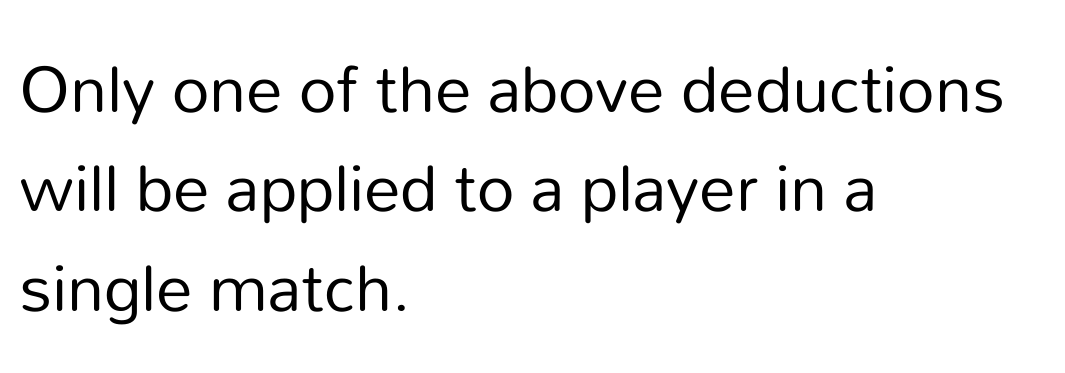
Q: Is the text bold? A: No.
Q: Is the text italic (slanted)? A: No, it is upright.
Q: Is the typeface a serif or a sans-serif typeface? A: Sans-serif.
Q: Is the text underlined? A: No.
Q: How is the paragraph aligned? A: Left-aligned.
Q: Is the spacing between letters normal or unusually wide? A: Normal.
Q: Is the spacing between lines tight, normal or loose? A: Normal.
Q: Width (condensed, normal, or wide)? A: Normal.
Q: Stroke contrast? A: Low.
Q: x-height? A: Medium.
Q: Monospaced? A: No.
